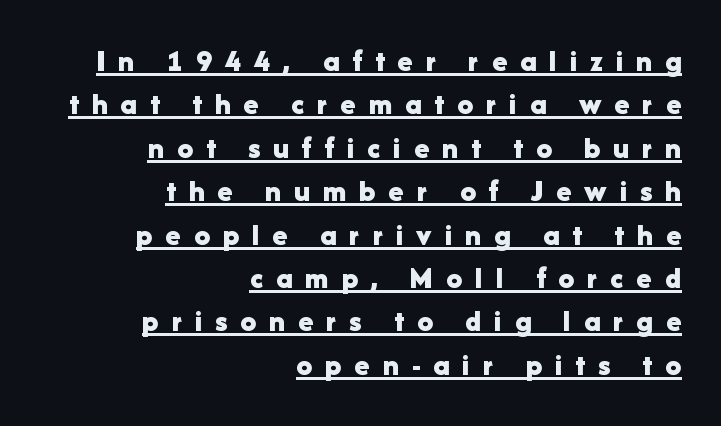
{"serif": "no", "italic": "no", "bold": "yes", "weight": "bold", "width": "normal", "stroke_contrast": "low", "x_height": "medium", "monospaced": "no", "underline": "yes", "align": "right", "line_spacing": "normal", "line_spacing_ratio": 1.4, "letter_spacing": "wide", "letter_spacing_em": 0.42, "glyph_px": 31}
